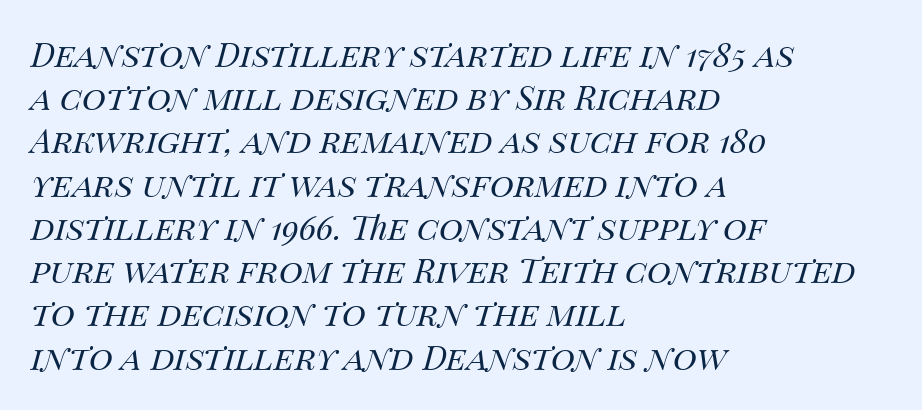
{"italic": "yes", "lean": "right", "slant_degrees": 14, "bold": "no", "weight": "regular", "width": "normal", "stroke_contrast": "medium", "x_height": "large", "monospaced": "no", "underline": "no", "align": "left", "line_spacing": "normal", "line_spacing_ratio": 1.31, "letter_spacing": "normal", "letter_spacing_em": 0.0, "glyph_px": 33}
